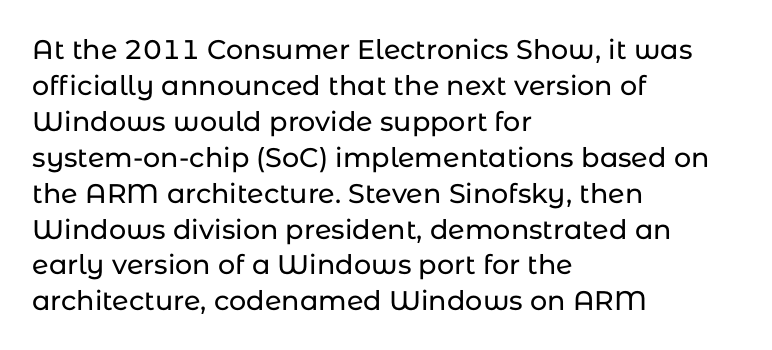
The image shows 27 px text type, upright; set left-aligned, normal line spacing (1.33x), normal letter spacing, not underlined.
